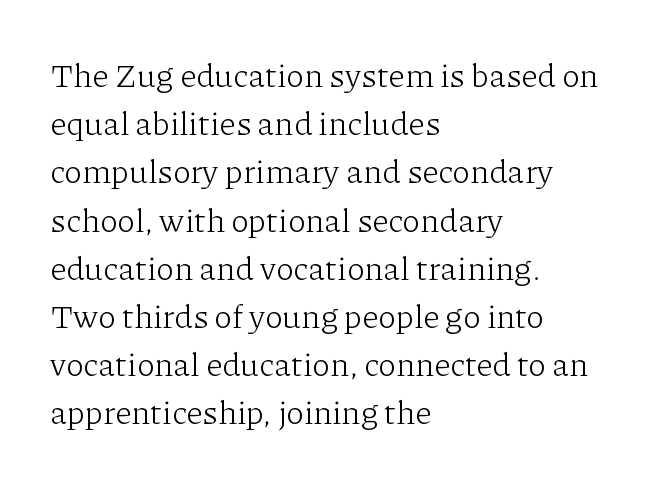
The characters display serif detailing at their extremities. These lines are rendered in a variable-pitch font. You could call the tracking neutral — neither tight nor loose. Descenders are the only things crossing below the line. You can tell it's not italic because the verticals are truly vertical. Each line starts at the same left margin while the right side varies.
